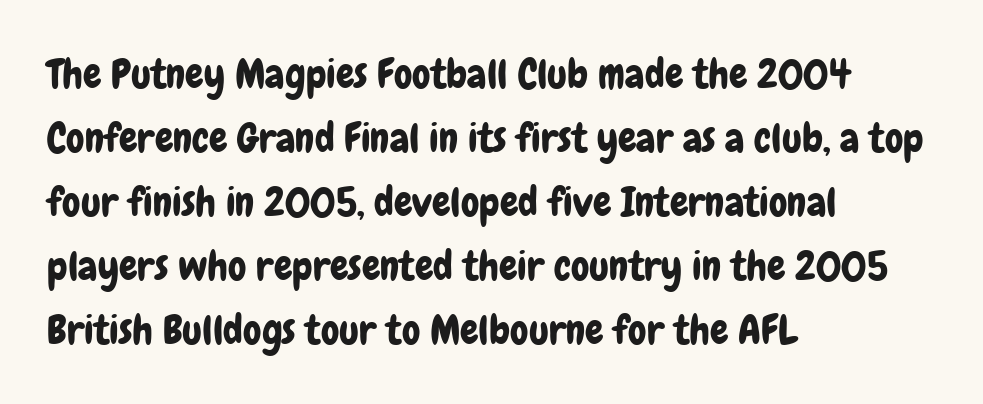
Q: Is the text italic (slanted)? A: No, it is upright.
Q: Is the typeface a serif or a sans-serif typeface? A: Sans-serif.
Q: Is the text underlined? A: No.
Q: How is the paragraph aligned? A: Left-aligned.
Q: Is the spacing between letters normal or unusually wide? A: Normal.
Q: Is the spacing between lines tight, normal or loose? A: Normal.
Q: Width (condensed, normal, or wide)? A: Condensed.
Q: Stroke contrast? A: Low.
Q: x-height? A: Medium.
Q: Monospaced? A: No.
